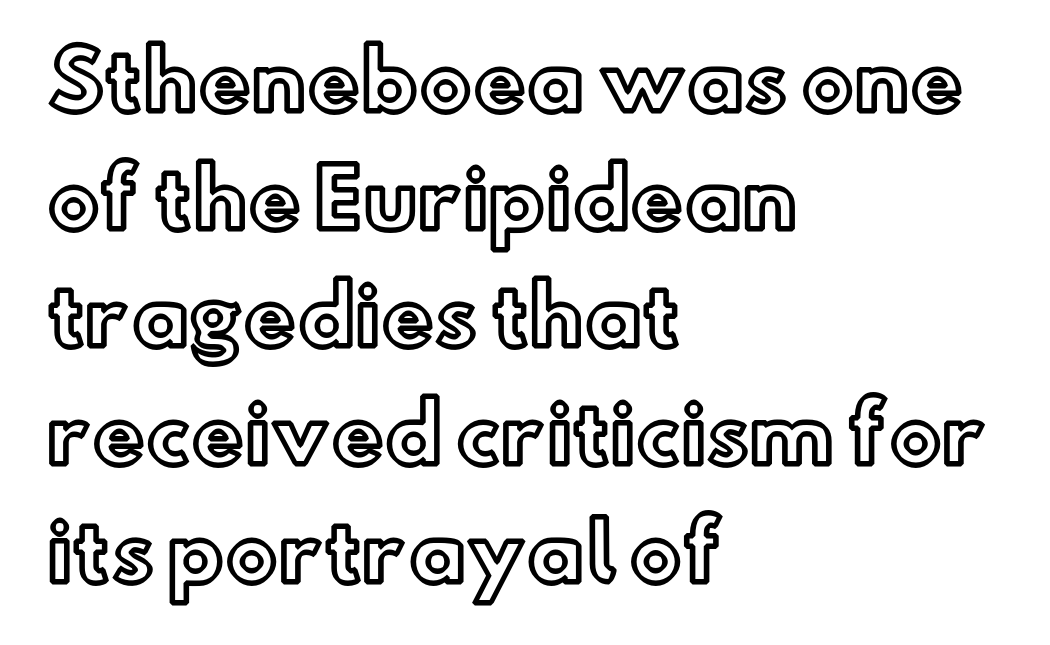
The image shows 79 px text type, upright; set left-aligned, normal line spacing (1.49x), normal letter spacing, not underlined; a small x-height.
